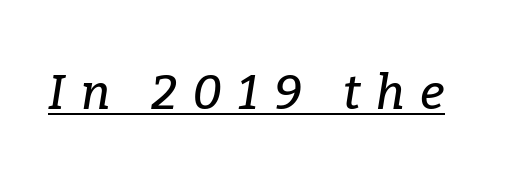
The passage shown has open, widely tracked lettering throughout. When letters slant like this, we call the style italic. The letters advance in unequal steps, a hallmark of proportional type. Type style note: has serifs. The glyphs are accompanied by a horizontal stroke just below them.
